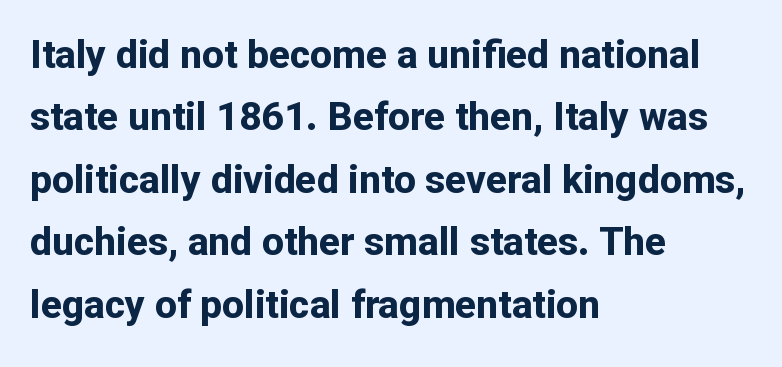
The image shows 39 px bold sans-serif type, upright; set left-aligned, normal line spacing (1.6x), normal letter spacing, not underlined; low stroke contrast and a medium x-height.
